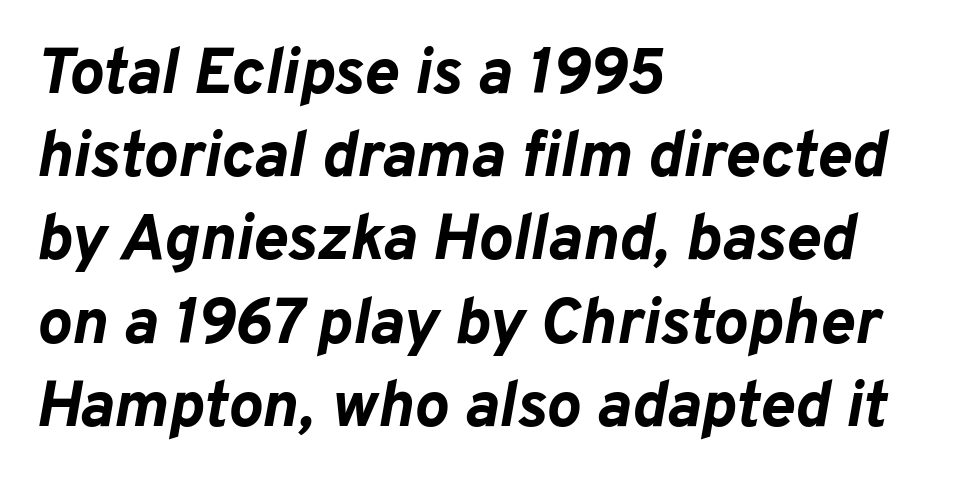
Q: Is the text bold? A: Yes.
Q: Is the text italic (slanted)? A: Yes, it leans right by about 10 degrees.
Q: Is the text underlined? A: No.
Q: How is the paragraph aligned? A: Left-aligned.
Q: Is the spacing between letters normal or unusually wide? A: Normal.
Q: Is the spacing between lines tight, normal or loose? A: Normal.
Q: Width (condensed, normal, or wide)? A: Normal.
Q: Stroke contrast? A: Low.
Q: x-height? A: Medium.
Q: Monospaced? A: No.
